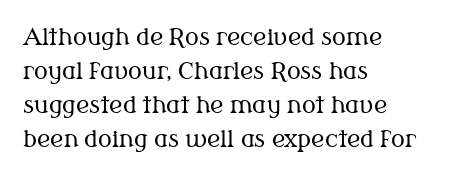
The type sits square on the baseline with zero lean. Stem width sits at or under what a default text font uses. Horizontally, the lines are justified to the leading edge only. This sample keeps an unexceptional amount of space between lines. The space beneath each line is pristine and unruled. There is no visible air inserted between adjacent glyphs.
